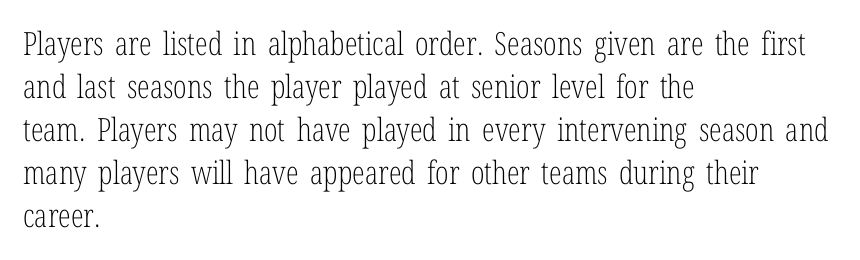
{"serif": "yes", "italic": "no", "bold": "no", "weight": "light", "width": "condensed", "stroke_contrast": "low", "x_height": "medium", "monospaced": "no", "underline": "no", "align": "left", "line_spacing": "normal", "line_spacing_ratio": 1.34, "letter_spacing": "normal", "letter_spacing_em": 0.0, "glyph_px": 32}
